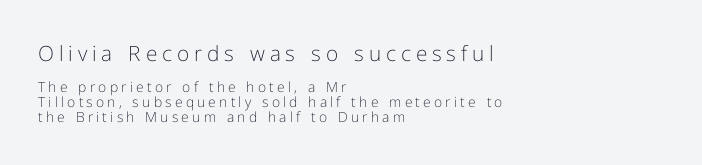
The image shows 21 px text type, upright; set left-aligned, tight line spacing (1.06x), unusually wide letter spacing (+0.23 em), not underlined; the first (top) block is 1.5x larger.
